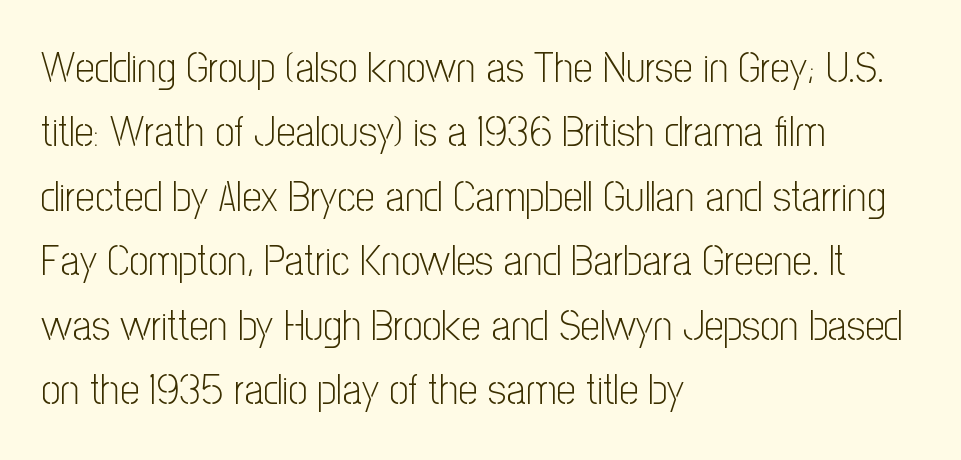
Q: Is the text bold? A: No.
Q: Is the text italic (slanted)? A: No, it is upright.
Q: Is the typeface a serif or a sans-serif typeface? A: Sans-serif.
Q: Is the text underlined? A: No.
Q: How is the paragraph aligned? A: Left-aligned.
Q: Is the spacing between letters normal or unusually wide? A: Normal.
Q: Is the spacing between lines tight, normal or loose? A: Normal.
Q: Width (condensed, normal, or wide)? A: Condensed.
Q: Stroke contrast? A: Low.
Q: x-height? A: Medium.
Q: Monospaced? A: No.
